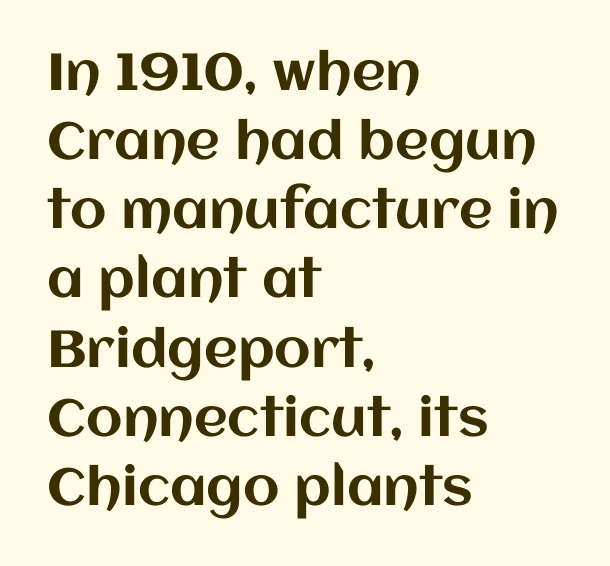
The image shows 52 px text type, upright; set left-aligned, normal line spacing (1.33x), normal letter spacing, not underlined; medium stroke contrast and a large x-height.
